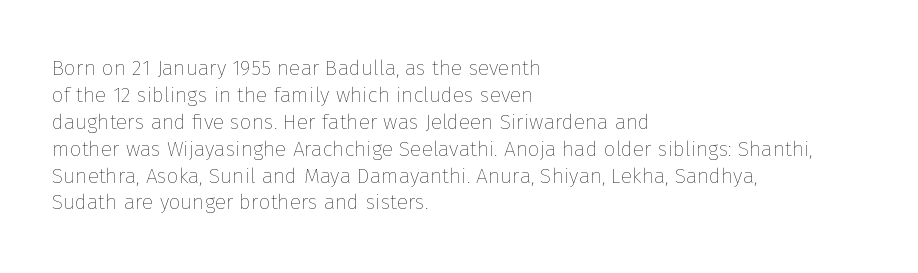
These lines keep a tight, regular rhythm from letter to letter. The rows are spaced the way most documents space them. Nothing heavy about these letters — not bold at all. A roman cut, with each character standing at attention. Check under the words: just untouched page. All the whitespace from short lines collects on the right.
